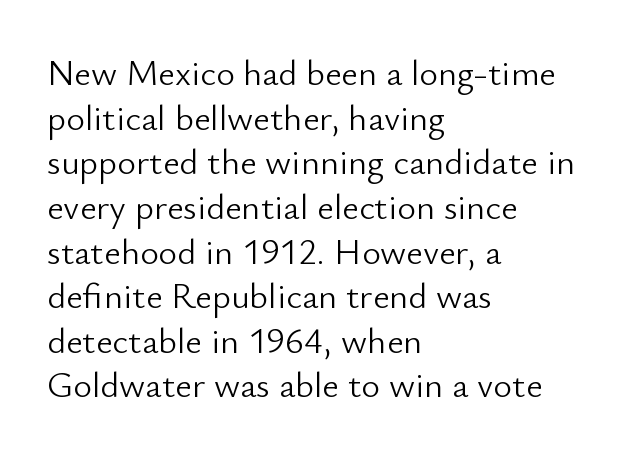
{"serif": "no", "italic": "no", "bold": "no", "weight": "light", "width": "normal", "stroke_contrast": "low", "x_height": "small", "monospaced": "no", "underline": "no", "align": "left", "line_spacing_ratio": 1.24, "letter_spacing": "normal", "letter_spacing_em": 0.0, "glyph_px": 36}
